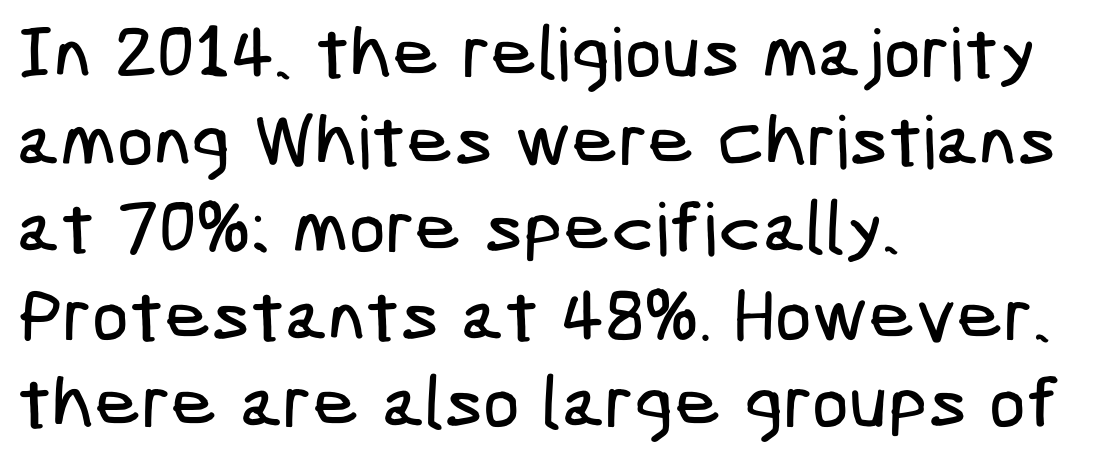
{"serif": "no", "width": "condensed", "stroke_contrast": "low", "x_height": "medium", "underline": "no", "align": "left", "line_spacing_ratio": 1.2, "letter_spacing": "normal", "letter_spacing_em": 0.0, "glyph_px": 73}
